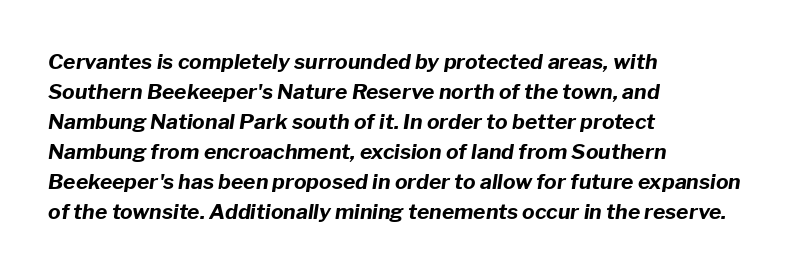
The image shows 21 px bold type, italic (leaning right); set left-aligned, normal line spacing (1.43x), normal letter spacing, not underlined.
